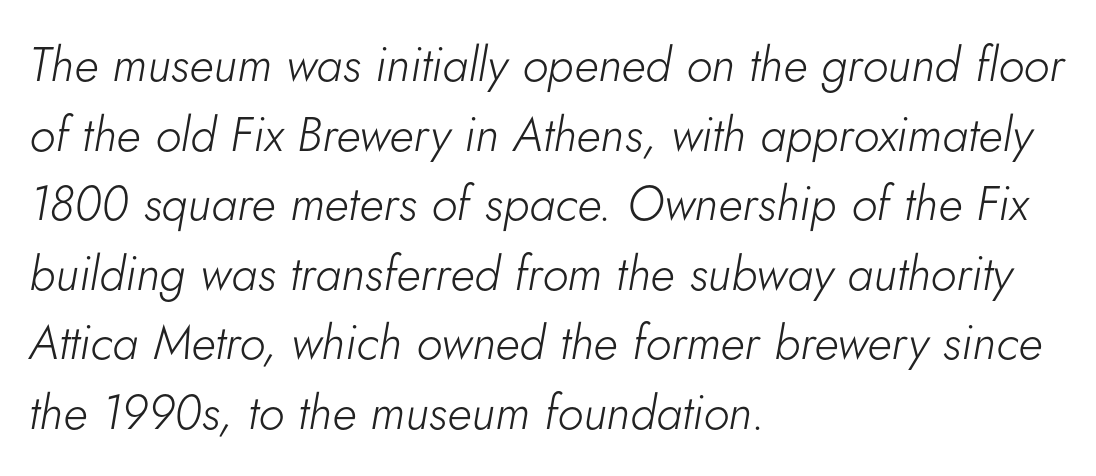
Q: Is the text bold? A: No.
Q: Is the text italic (slanted)? A: Yes, it leans right by about 5 degrees.
Q: Is the text underlined? A: No.
Q: How is the paragraph aligned? A: Left-aligned.
Q: Is the spacing between letters normal or unusually wide? A: Normal.
Q: Is the spacing between lines tight, normal or loose? A: Normal.
Q: Width (condensed, normal, or wide)? A: Normal.
Q: Stroke contrast? A: Low.
Q: x-height? A: Small.
Q: Monospaced? A: No.
